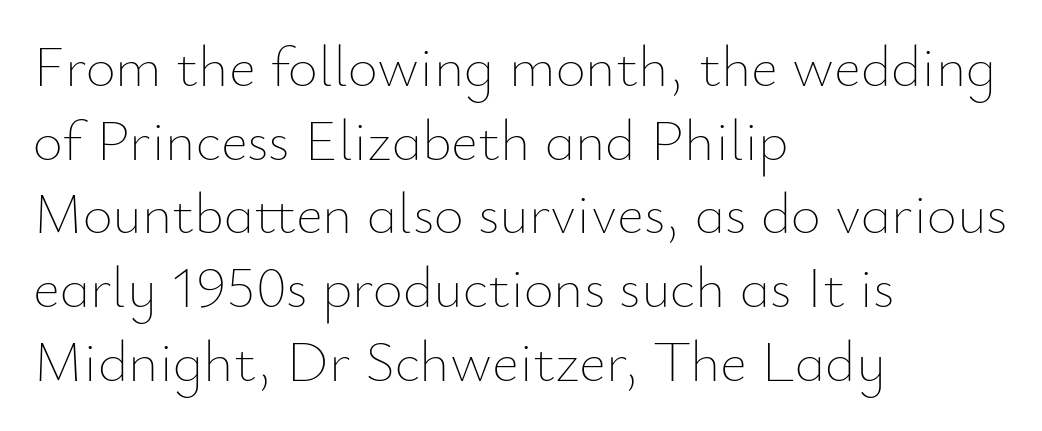
The image shows 58 px thin type, upright; set left-aligned, normal line spacing (1.27x), normal letter spacing, not underlined; low stroke contrast and a small x-height.
